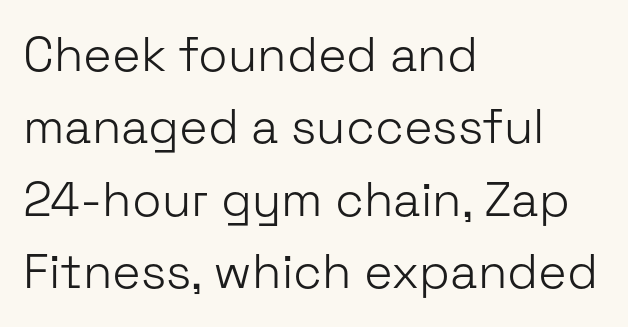
Q: Is the text bold? A: No.
Q: Is the text italic (slanted)? A: No, it is upright.
Q: Is the typeface a serif or a sans-serif typeface? A: Sans-serif.
Q: Is the text underlined? A: No.
Q: How is the paragraph aligned? A: Left-aligned.
Q: Is the spacing between letters normal or unusually wide? A: Normal.
Q: Is the spacing between lines tight, normal or loose? A: Normal.
Q: Width (condensed, normal, or wide)? A: Normal.
Q: Stroke contrast? A: Low.
Q: x-height? A: Medium.
Q: Monospaced? A: No.
